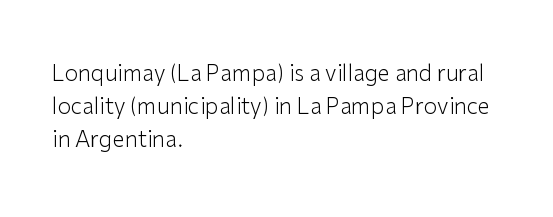
Q: Is the text bold? A: No.
Q: Is the text italic (slanted)? A: No, it is upright.
Q: Is the text underlined? A: No.
Q: How is the paragraph aligned? A: Left-aligned.
Q: Is the spacing between letters normal or unusually wide? A: Normal.
Q: Is the spacing between lines tight, normal or loose? A: Normal.
